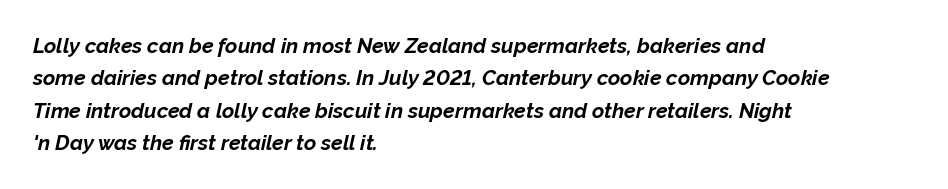
Designer's note — italics engaged. Each line starts at the same left margin while the right side varies. The space directly below the letters is spotless. The passage shown has conventional tracking throughout. Reading down the column, the eye jumps a familiar distance to each next line. The passage shown is emphatically bold.
